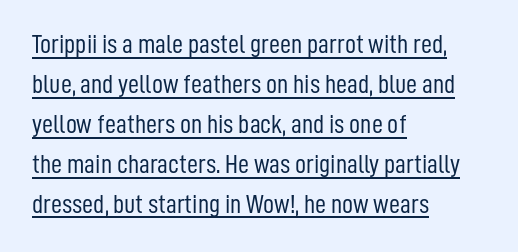
Q: Is the text bold? A: No.
Q: Is the text italic (slanted)? A: No, it is upright.
Q: Is the text underlined? A: Yes.
Q: How is the paragraph aligned? A: Left-aligned.
Q: Is the spacing between letters normal or unusually wide? A: Normal.
Q: Is the spacing between lines tight, normal or loose? A: Normal.
